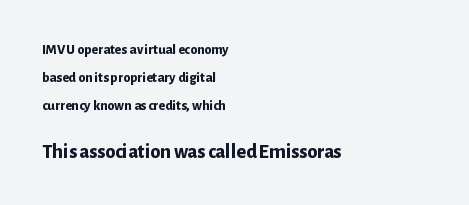
The rendering keeps characters at their native spacing. Every letter is thick-stroked: bold, no question. The words here are not underlined. If you drew a line through each stem, it would be perfectly vertical. Bigger letters appear in the bottom chunk; the top chunk is reduced.
